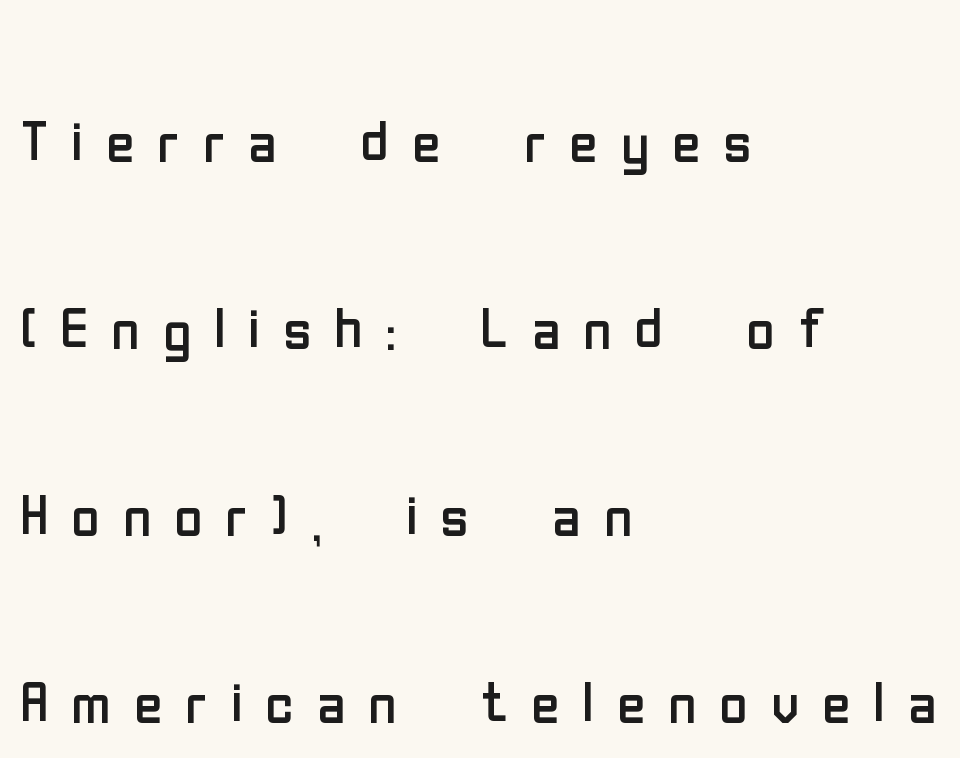
The image shows 77 px regular-weight, condensed sans-serif type, upright; set left-aligned, loose line spacing (2.43x), unusually wide letter spacing (+0.3 em), not underlined; low stroke contrast and a medium x-height.
